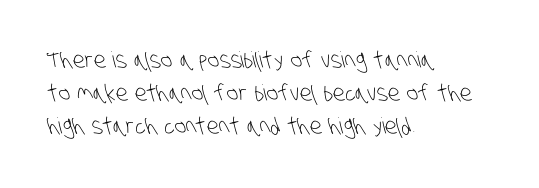
The lines in this sample share a left origin and differ only in where they stop. Default kerning and tracking; the words read as compact shapes. The passage shown stacks its lines at a standard gap. Weight: regular or lighter.
